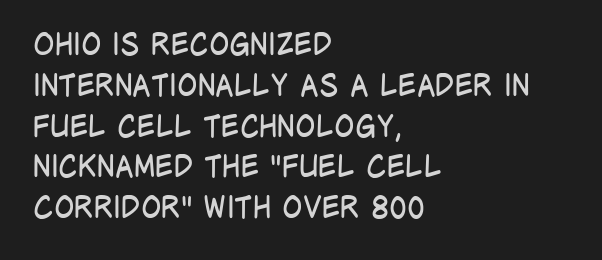
This sample keeps an unexceptional amount of space between lines. Nothing heavy about these letters — not bold at all. The type sits square on the baseline with zero lean. Caption: multi-line text, flush left, ragged right. These lines are rendered in a variable-pitch font. Note: no serifs on the glyphs.
